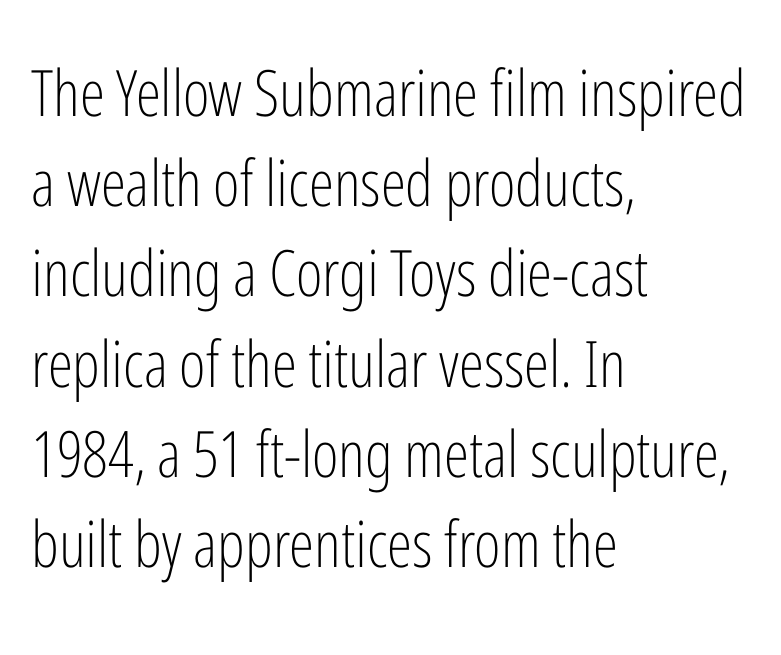
The image shows 64 px light, condensed sans-serif type, upright; set left-aligned, normal line spacing (1.41x), normal letter spacing, not underlined; low stroke contrast and a medium x-height.
